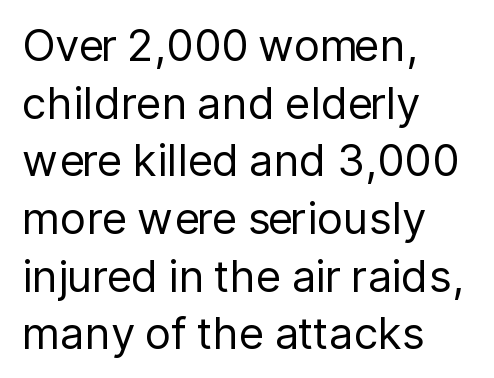
Q: Is the text bold? A: No.
Q: Is the text italic (slanted)? A: No, it is upright.
Q: Is the typeface a serif or a sans-serif typeface? A: Sans-serif.
Q: Is the text underlined? A: No.
Q: How is the paragraph aligned? A: Left-aligned.
Q: Is the spacing between letters normal or unusually wide? A: Normal.
Q: Is the spacing between lines tight, normal or loose? A: Normal.
Q: Width (condensed, normal, or wide)? A: Normal.
Q: Stroke contrast? A: Low.
Q: x-height? A: Medium.
Q: Monospaced? A: No.
